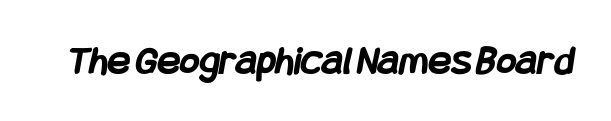
The image shows 42 px semibold, condensed sans-serif type; set normal letter spacing, not underlined; low stroke contrast and a large x-height.
